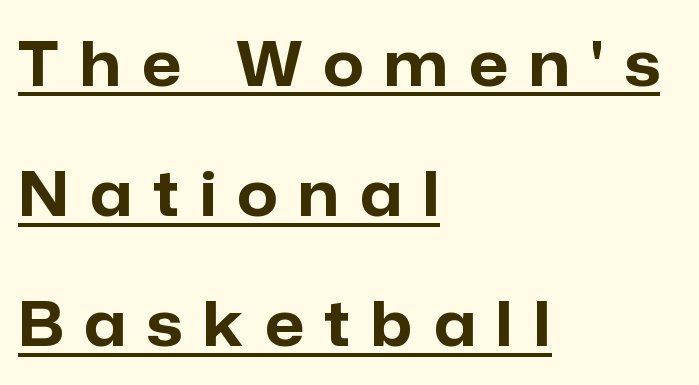
Q: Is the text bold? A: Yes.
Q: Is the text italic (slanted)? A: No, it is upright.
Q: Is the typeface a serif or a sans-serif typeface? A: Sans-serif.
Q: Is the text underlined? A: Yes.
Q: How is the paragraph aligned? A: Left-aligned.
Q: Is the spacing between letters normal or unusually wide? A: Unusually wide.
Q: Is the spacing between lines tight, normal or loose? A: Loose.
Q: Width (condensed, normal, or wide)? A: Normal.
Q: Stroke contrast? A: Low.
Q: x-height? A: Medium.
Q: Monospaced? A: No.
